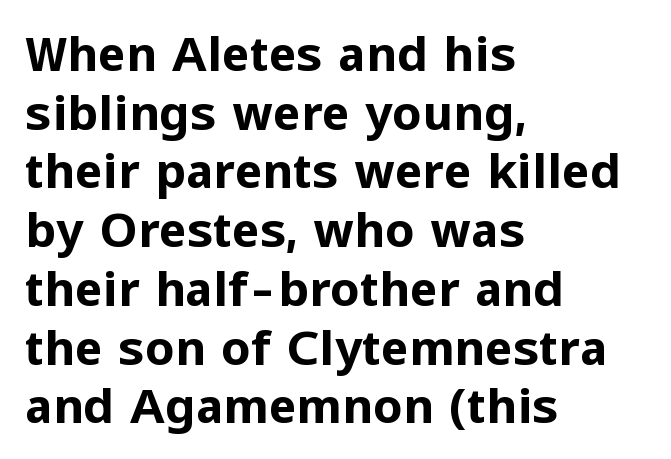
Q: Is the text bold? A: Yes.
Q: Is the text italic (slanted)? A: No, it is upright.
Q: Is the typeface a serif or a sans-serif typeface? A: Sans-serif.
Q: Is the text underlined? A: No.
Q: How is the paragraph aligned? A: Left-aligned.
Q: Is the spacing between letters normal or unusually wide? A: Normal.
Q: Is the spacing between lines tight, normal or loose? A: Normal.
Q: Width (condensed, normal, or wide)? A: Normal.
Q: Stroke contrast? A: Low.
Q: x-height? A: Medium.
Q: Monospaced? A: No.
